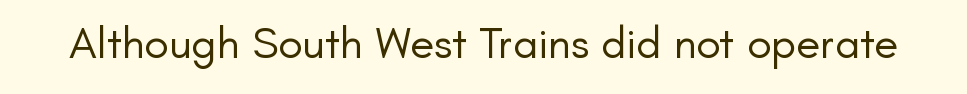
The image shows 45 px regular-weight sans-serif type, upright; set normal letter spacing, not underlined; low stroke contrast and a small x-height.
